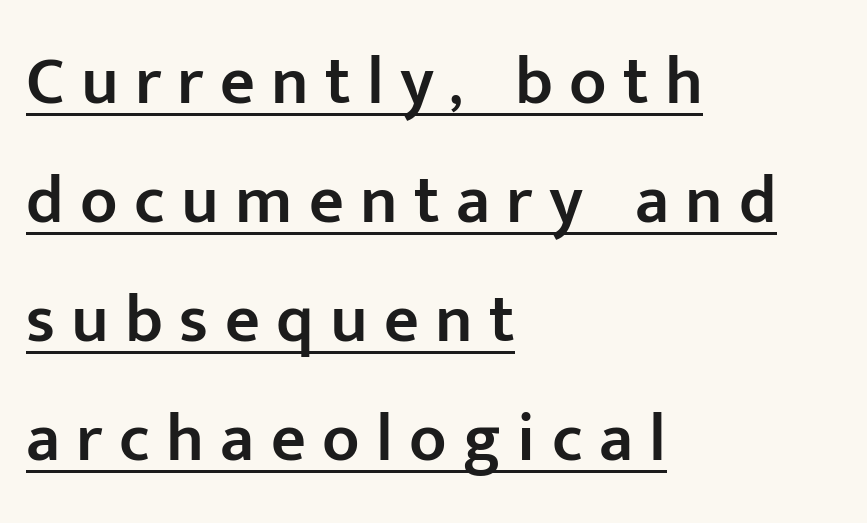
Each letter keeps its own natural width here, so spacing adapts to shape. Tracking here is generous; glyphs stand well apart from one another. Stroke thickness is moderately raised; the sample reads as semibold. Every word sits above its own underline. The paragraph shown leans on its left margin. Every stem runs plumb, perpendicular to the baseline.
